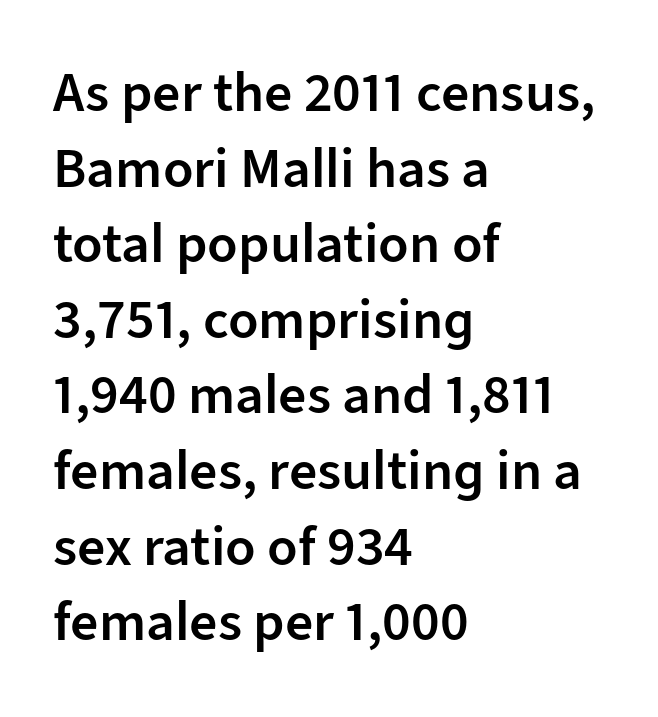
Q: Is the text bold? A: Semi-bold.
Q: Is the text italic (slanted)? A: No, it is upright.
Q: Is the typeface a serif or a sans-serif typeface? A: Sans-serif.
Q: Is the text underlined? A: No.
Q: How is the paragraph aligned? A: Left-aligned.
Q: Is the spacing between letters normal or unusually wide? A: Normal.
Q: Is the spacing between lines tight, normal or loose? A: Normal.
Q: Width (condensed, normal, or wide)? A: Normal.
Q: Stroke contrast? A: Low.
Q: x-height? A: Medium.
Q: Monospaced? A: No.
